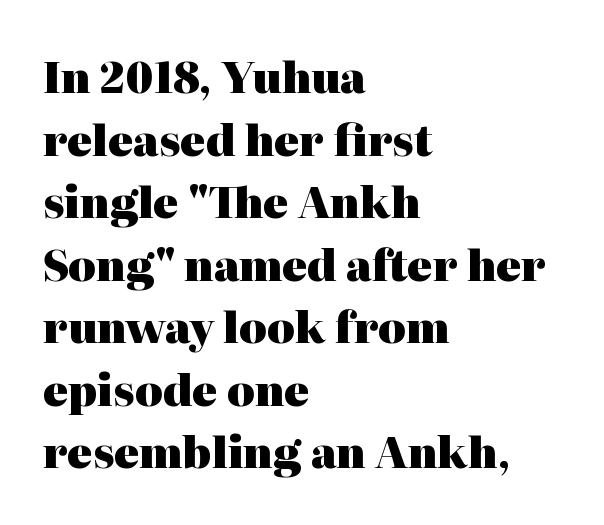
Q: Is the text bold? A: Yes.
Q: Is the text italic (slanted)? A: No, it is upright.
Q: Is the typeface a serif or a sans-serif typeface? A: Serif.
Q: Is the text underlined? A: No.
Q: How is the paragraph aligned? A: Left-aligned.
Q: Is the spacing between letters normal or unusually wide? A: Normal.
Q: Is the spacing between lines tight, normal or loose? A: Normal.
Q: Width (condensed, normal, or wide)? A: Normal.
Q: Stroke contrast? A: High.
Q: x-height? A: Medium.
Q: Monospaced? A: No.
